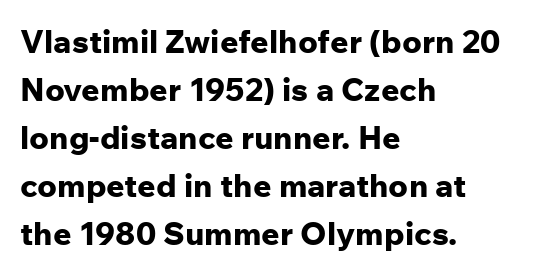
Q: Is the text bold? A: Yes.
Q: Is the text italic (slanted)? A: No, it is upright.
Q: Is the typeface a serif or a sans-serif typeface? A: Sans-serif.
Q: Is the text underlined? A: No.
Q: How is the paragraph aligned? A: Left-aligned.
Q: Is the spacing between letters normal or unusually wide? A: Normal.
Q: Is the spacing between lines tight, normal or loose? A: Normal.
Q: Width (condensed, normal, or wide)? A: Normal.
Q: Stroke contrast? A: Low.
Q: x-height? A: Medium.
Q: Monospaced? A: No.
